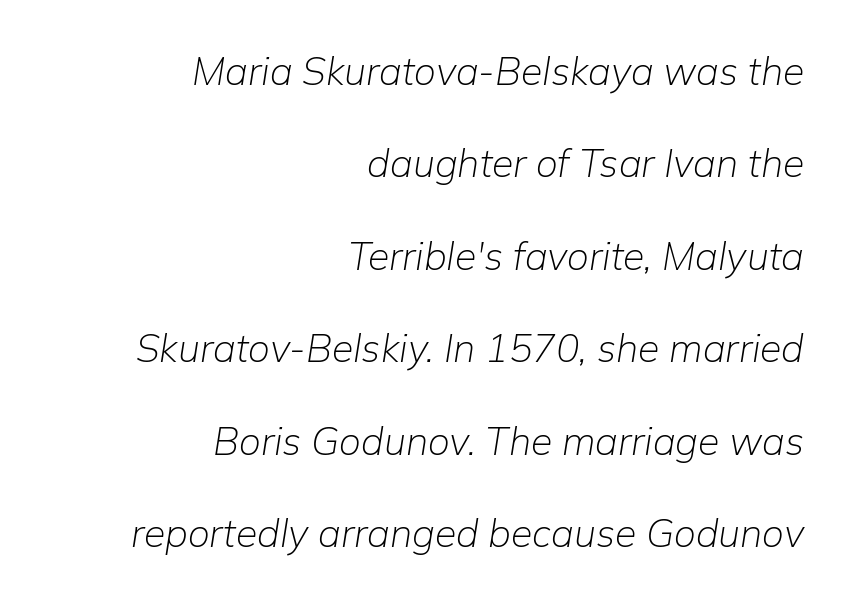
Caption: standard tracking, unaltered. Heft: none added — not bold. Looking at the ascenders, they clearly lean. Caption: multi-line text, flush right, ragged left.
